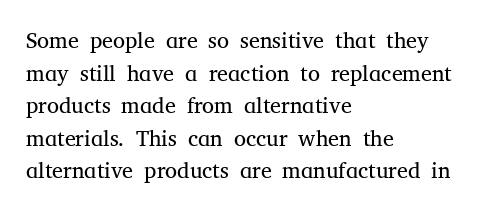
{"italic": "no", "bold": "no", "underline": "no", "align": "left", "line_spacing": "normal", "line_spacing_ratio": 1.48, "letter_spacing": "normal", "letter_spacing_em": 0.0, "glyph_px": 22}
